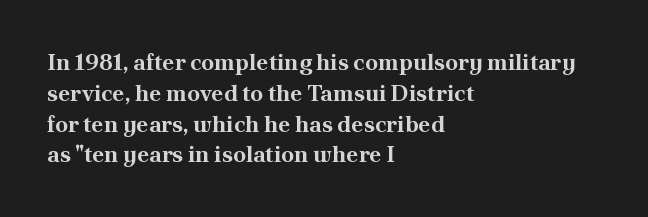
The image shows 23 px bold type, upright; set left-aligned, normal line spacing (1.34x), normal letter spacing, not underlined.
